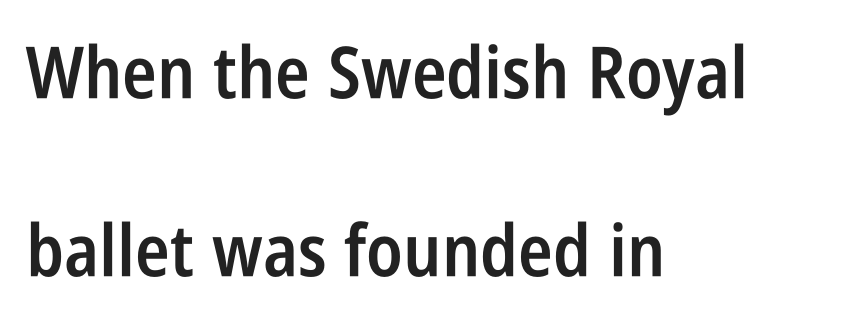
{"serif": "no", "italic": "no", "bold": "semi", "weight": "semibold", "width": "condensed", "stroke_contrast": "low", "x_height": "large", "monospaced": "no", "underline": "no", "align": "left", "line_spacing": "loose", "line_spacing_ratio": 2.47, "letter_spacing": "normal", "letter_spacing_em": 0.0, "glyph_px": 72}
